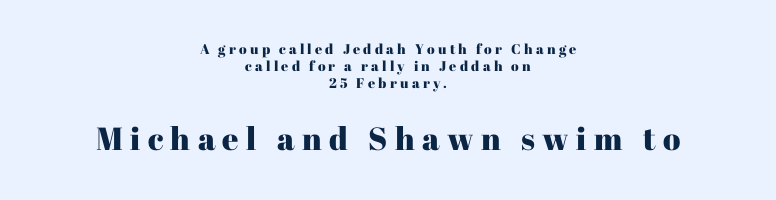
The image shows 32 px serif type, upright; set centered, line spacing 1.23x, unusually wide letter spacing (+0.23 em), not underlined; the second (bottom) block is 2.29x larger; high stroke contrast and a medium x-height.
